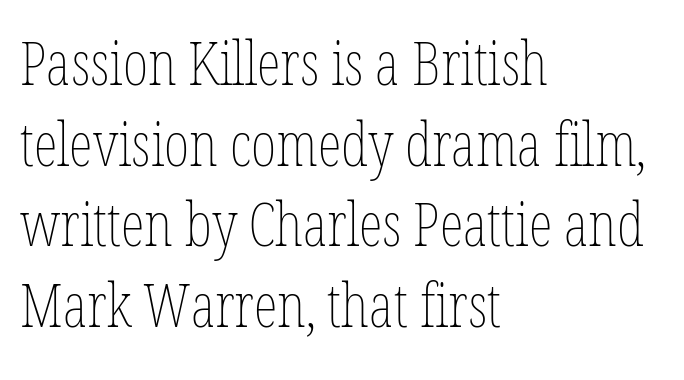
The image shows 61 px thin, condensed type, upright; set left-aligned, normal line spacing (1.32x), normal letter spacing, not underlined; low stroke contrast and a medium x-height.
